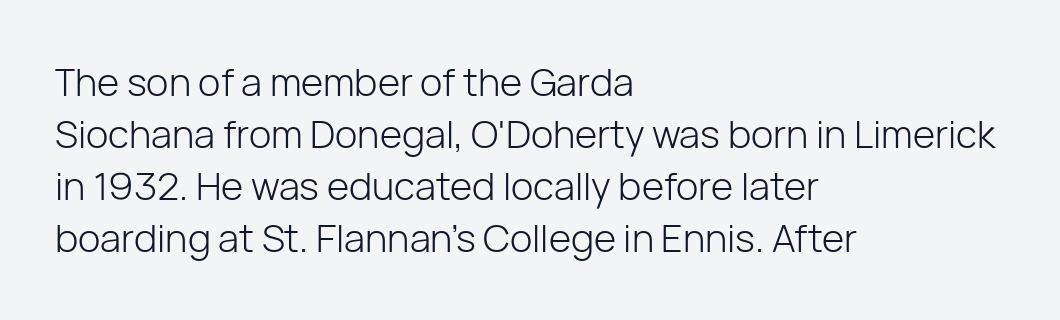
Q: Is the text bold? A: No.
Q: Is the text italic (slanted)? A: No, it is upright.
Q: Is the typeface a serif or a sans-serif typeface? A: Sans-serif.
Q: Is the text underlined? A: No.
Q: How is the paragraph aligned? A: Left-aligned.
Q: Is the spacing between letters normal or unusually wide? A: Normal.
Q: Is the spacing between lines tight, normal or loose? A: Normal.
Q: Width (condensed, normal, or wide)? A: Normal.
Q: Stroke contrast? A: Low.
Q: x-height? A: Medium.
Q: Monospaced? A: No.
